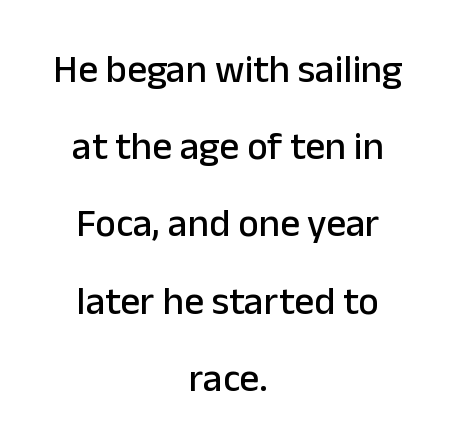
Q: Is the text italic (slanted)? A: No, it is upright.
Q: Is the typeface a serif or a sans-serif typeface? A: Sans-serif.
Q: Is the text underlined? A: No.
Q: How is the paragraph aligned? A: Centered.
Q: Is the spacing between letters normal or unusually wide? A: Normal.
Q: Is the spacing between lines tight, normal or loose? A: Loose.
Q: Width (condensed, normal, or wide)? A: Normal.
Q: Stroke contrast? A: Low.
Q: x-height? A: Medium.
Q: Monospaced? A: No.
